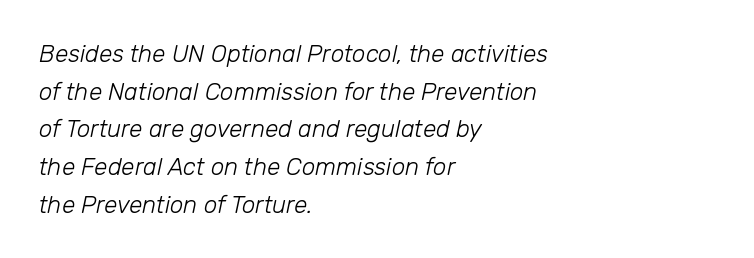
{"italic": "yes", "lean": "right", "slant_degrees": 12, "bold": "no", "underline": "no", "align": "left", "line_spacing": "normal", "line_spacing_ratio": 1.57, "letter_spacing": "normal", "letter_spacing_em": 0.0, "glyph_px": 24}
